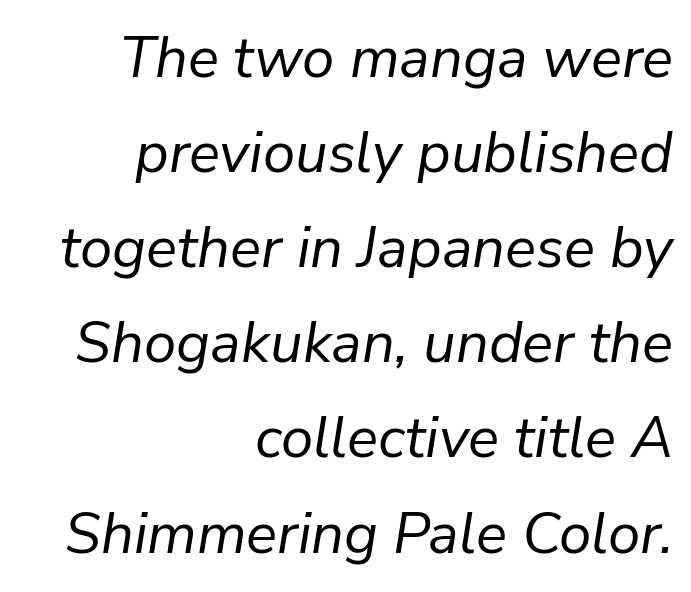
The image shows 58 px regular-weight type, italic (leaning right); set right-aligned, normal line spacing (1.64x), normal letter spacing, not underlined; low stroke contrast and a medium x-height.
